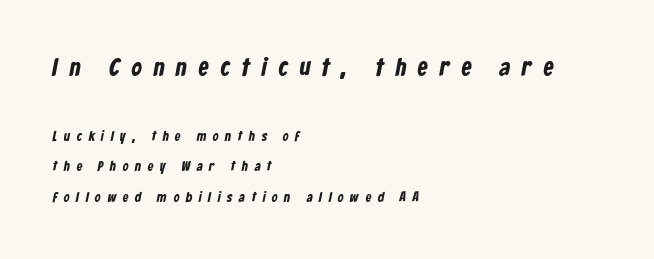
{"bold": "yes", "underline": "no", "align": "left", "line_spacing": "loose", "line_spacing_ratio": 2.19, "letter_spacing": "wide", "letter_spacing_em": 0.48, "larger_block": "first", "size_ratio": 1.79, "glyph_px": 25}
